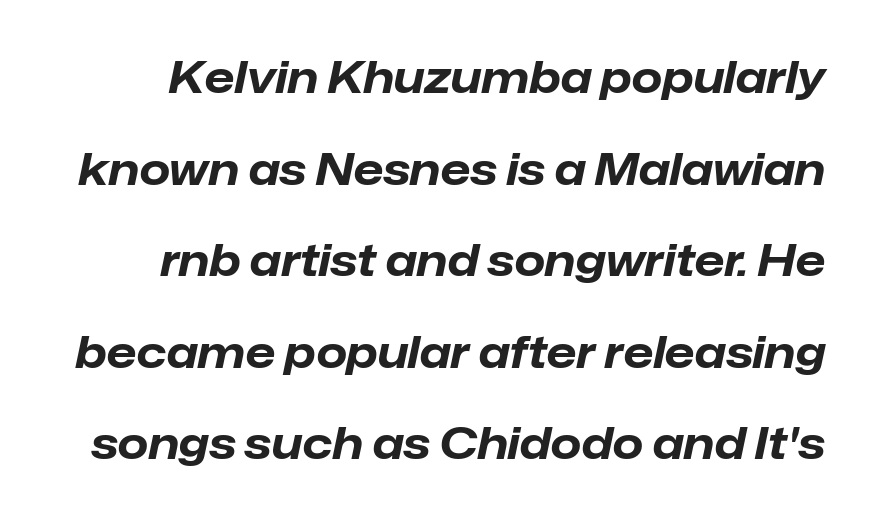
The specimen omits any rule beneath the text block's lines. Do the characters align in a grid? No, the font is proportional. Emphasis-style slanted type is in use. Horizontal bands of white between lines are thick stripes.
